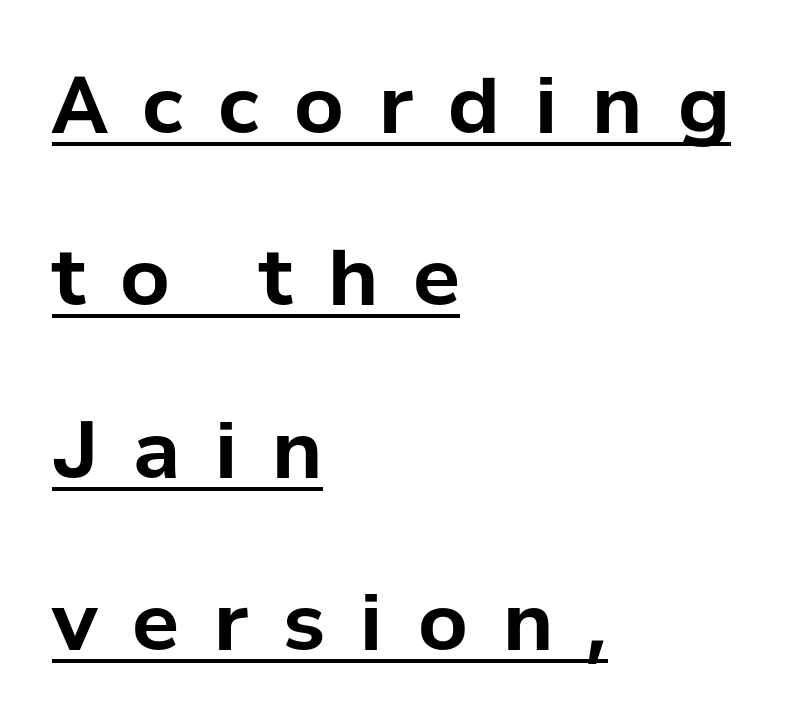
The image shows 78 px bold sans-serif type, upright; set left-aligned, loose line spacing (2.21x), unusually wide letter spacing (+0.45 em), underlined; low stroke contrast and a medium x-height.
